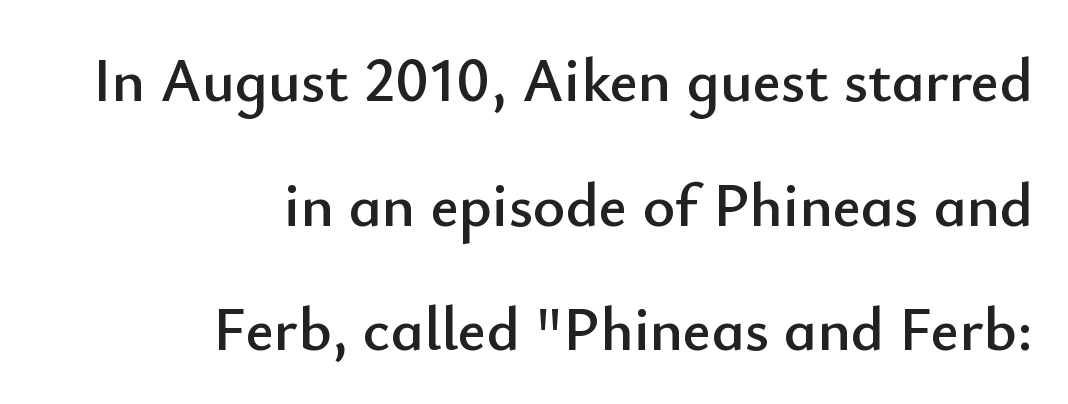
Q: Is the text italic (slanted)? A: No, it is upright.
Q: Is the typeface a serif or a sans-serif typeface? A: Sans-serif.
Q: Is the text underlined? A: No.
Q: How is the paragraph aligned? A: Right-aligned.
Q: Is the spacing between letters normal or unusually wide? A: Normal.
Q: Is the spacing between lines tight, normal or loose? A: Loose.
Q: Width (condensed, normal, or wide)? A: Normal.
Q: Stroke contrast? A: Low.
Q: x-height? A: Small.
Q: Monospaced? A: No.
